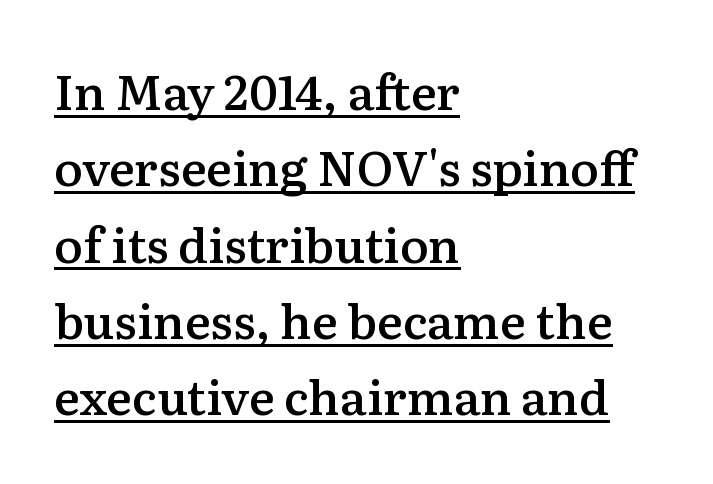
The image shows 48 px semibold serif type, upright; set left-aligned, normal line spacing (1.59x), normal letter spacing, underlined; medium stroke contrast and a medium x-height.
